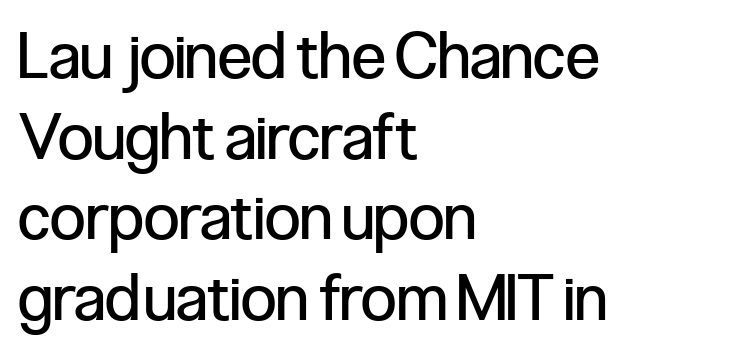
{"serif": "no", "italic": "no", "bold": "no", "weight": "regular", "width": "condensed", "stroke_contrast": "low", "x_height": "medium", "monospaced": "no", "underline": "no", "align": "left", "line_spacing": "normal", "line_spacing_ratio": 1.26, "letter_spacing": "normal", "letter_spacing_em": 0.0, "glyph_px": 64}
